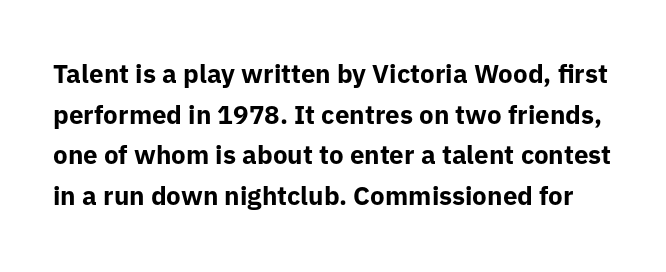
This block has exactly the height ordinary leading produces. Bold? Absolutely — the strokes are thick and heavy. The foot of each line stays bare and open. Inter-character spacing is left at the font's built-in metrics.
